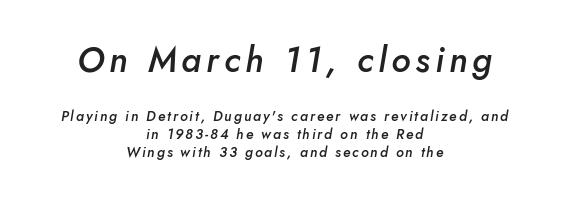
{"italic": "yes", "lean": "right", "slant_degrees": 5, "bold": "semi", "weight": "semibold", "width": "normal", "stroke_contrast": "low", "x_height": "small", "monospaced": "no", "underline": "no", "align": "center", "line_spacing": "normal", "line_spacing_ratio": 1.27, "larger_block": "first", "size_ratio": 2.5, "glyph_px": 35}
